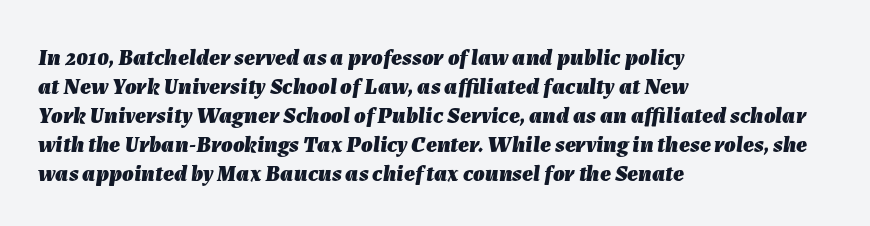
The rendering applies a slant to the glyphs. Successive baselines arrive at the customary interval. These lines keep a tight, regular rhythm from letter to letter. Is the block centered? No — it sits flush against the left margin. Weight: bold.
